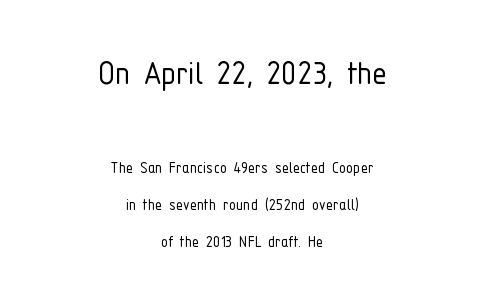
The image shows 37 px light, condensed sans-serif type, upright; set centered, loose line spacing (2.04x), normal letter spacing, not underlined; the first (top) block is 2.06x larger; low stroke contrast and a medium x-height.
